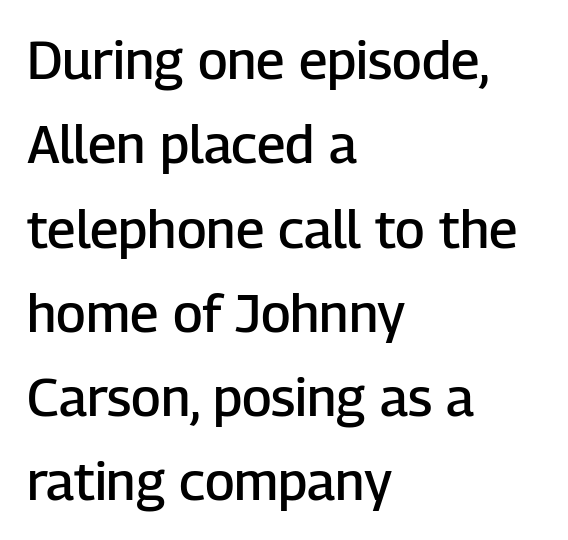
Q: Is the text bold? A: Semi-bold.
Q: Is the text italic (slanted)? A: No, it is upright.
Q: Is the typeface a serif or a sans-serif typeface? A: Sans-serif.
Q: Is the text underlined? A: No.
Q: How is the paragraph aligned? A: Left-aligned.
Q: Is the spacing between letters normal or unusually wide? A: Normal.
Q: Is the spacing between lines tight, normal or loose? A: Normal.
Q: Width (condensed, normal, or wide)? A: Normal.
Q: Stroke contrast? A: Low.
Q: x-height? A: Medium.
Q: Monospaced? A: No.
